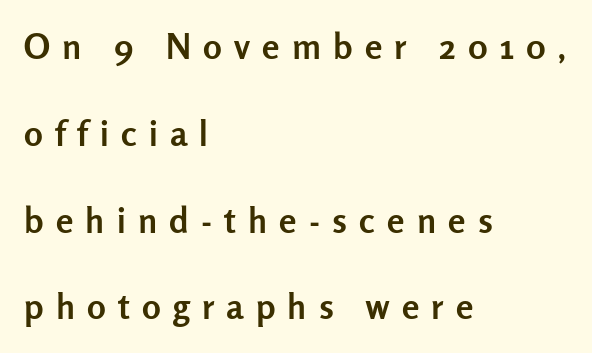
{"serif": "no", "italic": "no", "bold": "yes", "weight": "semibold", "width": "normal", "stroke_contrast": "low", "x_height": "medium", "monospaced": "no", "underline": "no", "align": "left", "line_spacing": "loose", "line_spacing_ratio": 2.48, "letter_spacing": "wide", "letter_spacing_em": 0.35, "glyph_px": 35}
